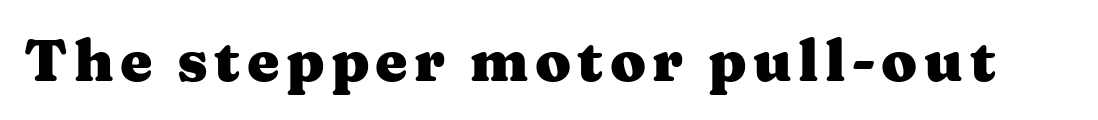
Unmarked baselines from the first word to the last. Chunky letters — that's bold for sure. Posture: vertical. Is this a fixed-width face? No — the glyphs have proportional, varying widths. Yep, those are serifs on the letters.
